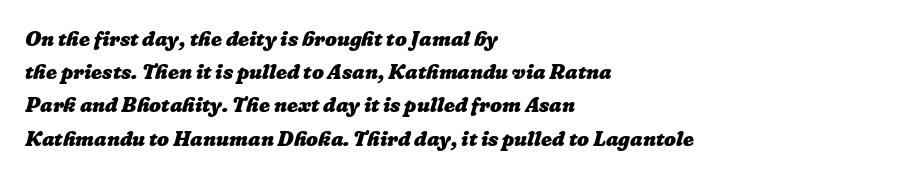
{"bold": "yes", "underline": "no", "align": "left", "line_spacing": "normal", "line_spacing_ratio": 1.58, "letter_spacing": "normal", "letter_spacing_em": 0.0, "glyph_px": 21}
